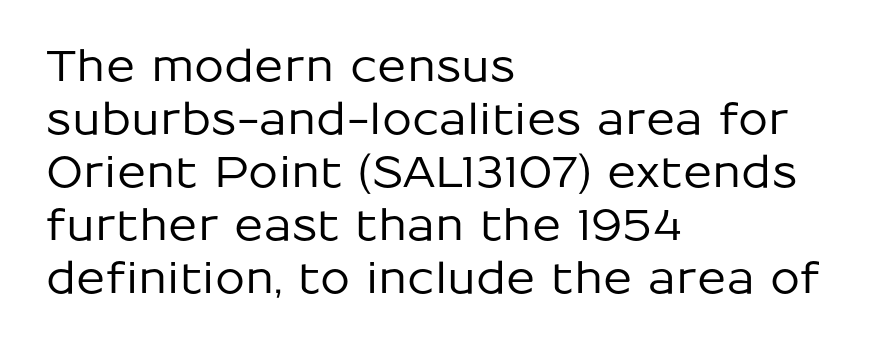
Q: Is the text italic (slanted)? A: No, it is upright.
Q: Is the typeface a serif or a sans-serif typeface? A: Sans-serif.
Q: Is the text underlined? A: No.
Q: How is the paragraph aligned? A: Left-aligned.
Q: Is the spacing between letters normal or unusually wide? A: Normal.
Q: Width (condensed, normal, or wide)? A: Normal.
Q: Stroke contrast? A: Low.
Q: x-height? A: Medium.
Q: Monospaced? A: No.
